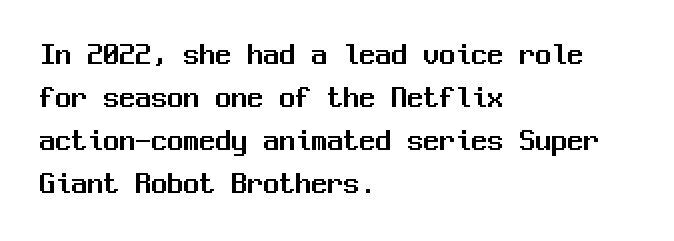
Q: Is the text italic (slanted)? A: No, it is upright.
Q: Is the typeface a serif or a sans-serif typeface? A: Sans-serif.
Q: Is the text underlined? A: No.
Q: How is the paragraph aligned? A: Left-aligned.
Q: Is the spacing between letters normal or unusually wide? A: Normal.
Q: Is the spacing between lines tight, normal or loose? A: Normal.
Q: Width (condensed, normal, or wide)? A: Normal.
Q: Stroke contrast? A: Medium.
Q: x-height? A: Medium.
Q: Monospaced? A: Yes.
